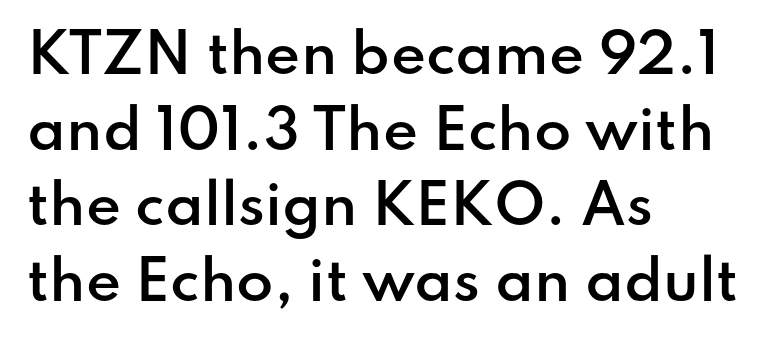
Q: Is the text bold? A: Semi-bold.
Q: Is the text italic (slanted)? A: No, it is upright.
Q: Is the typeface a serif or a sans-serif typeface? A: Sans-serif.
Q: Is the text underlined? A: No.
Q: How is the paragraph aligned? A: Left-aligned.
Q: Is the spacing between letters normal or unusually wide? A: Normal.
Q: Is the spacing between lines tight, normal or loose? A: Normal.
Q: Width (condensed, normal, or wide)? A: Normal.
Q: Stroke contrast? A: Low.
Q: x-height? A: Small.
Q: Monospaced? A: No.
